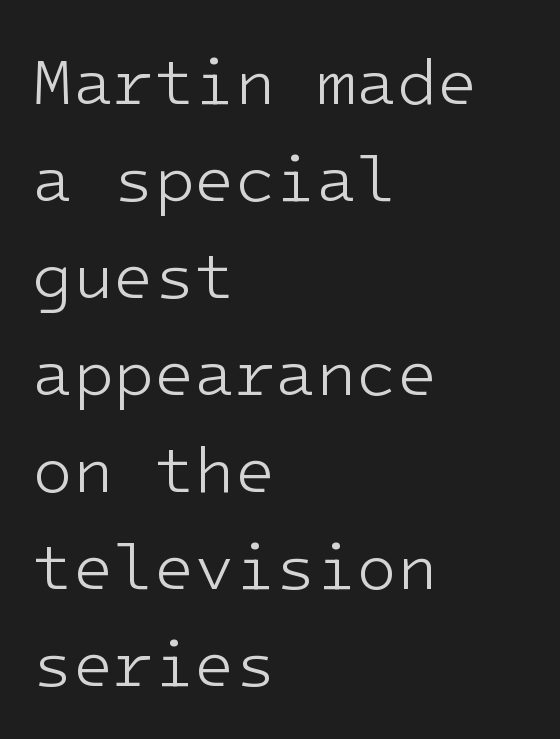
The image shows 66 px light sans-serif type, upright, monospaced; set left-aligned, normal line spacing (1.47x), normal letter spacing, not underlined; low stroke contrast and a medium x-height.
